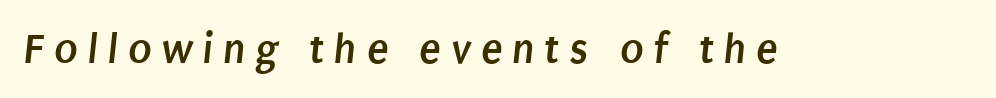
The image shows 44 px semibold, condensed sans-serif type; set unusually wide letter spacing (+0.22 em), not underlined; low stroke contrast and a large x-height.
